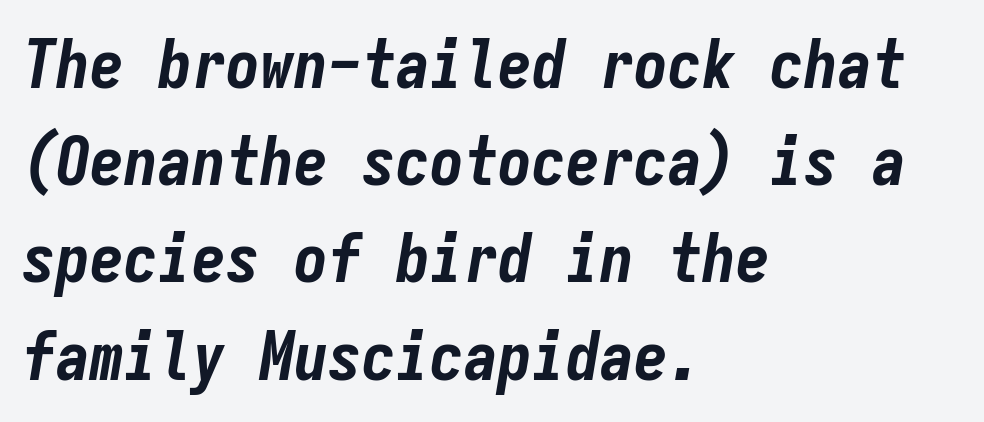
Q: Is the text bold? A: Yes.
Q: Is the text italic (slanted)? A: Yes, it leans right by about 9 degrees.
Q: Is the text underlined? A: No.
Q: How is the paragraph aligned? A: Left-aligned.
Q: Is the spacing between letters normal or unusually wide? A: Normal.
Q: Is the spacing between lines tight, normal or loose? A: Normal.
Q: Width (condensed, normal, or wide)? A: Condensed.
Q: Stroke contrast? A: Low.
Q: x-height? A: Medium.
Q: Monospaced? A: Yes.
